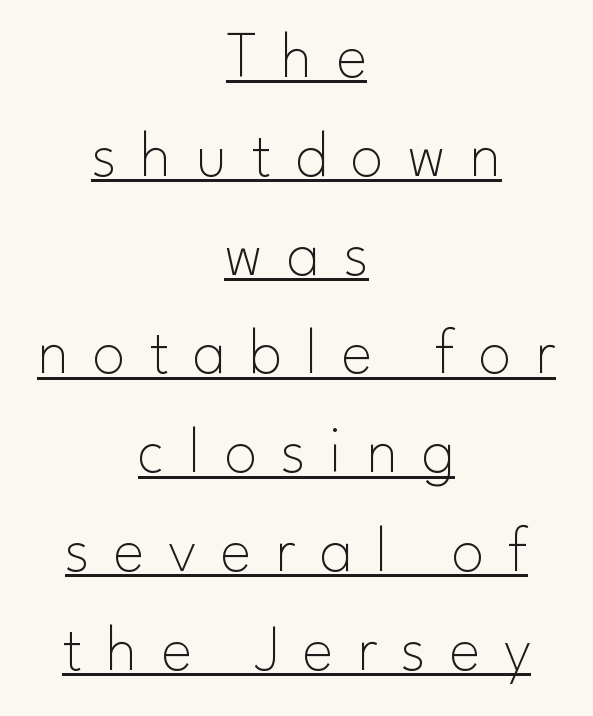
The image shows 65 px thin sans-serif type, upright; set centered, normal line spacing (1.52x), unusually wide letter spacing (+0.37 em), underlined; low stroke contrast and a small x-height.
